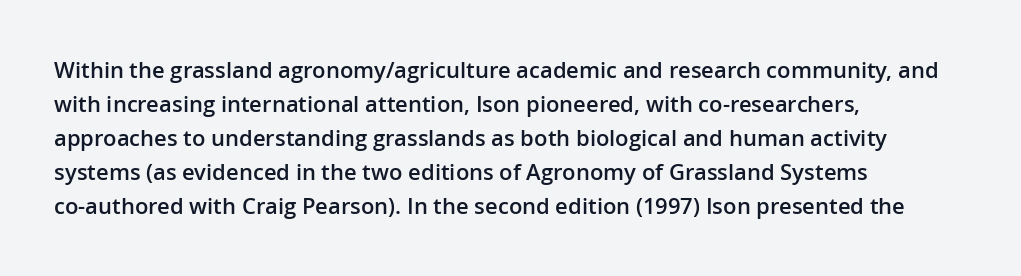
Q: Is the text bold? A: Semi-bold.
Q: Is the text italic (slanted)? A: No, it is upright.
Q: Is the text underlined? A: No.
Q: How is the paragraph aligned? A: Left-aligned.
Q: Is the spacing between letters normal or unusually wide? A: Normal.
Q: Is the spacing between lines tight, normal or loose? A: Normal.
